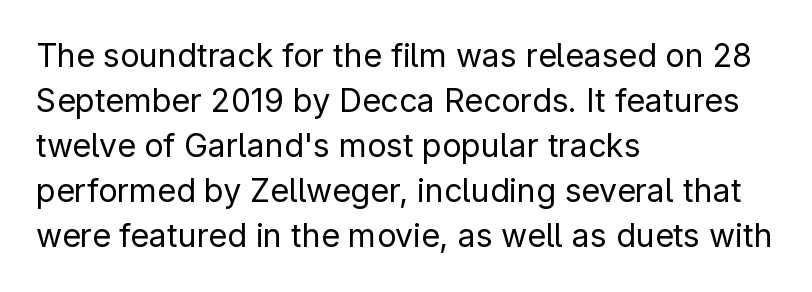
The image shows 32 px regular-weight sans-serif type, upright; set left-aligned, normal line spacing (1.41x), normal letter spacing, not underlined; low stroke contrast and a medium x-height.
